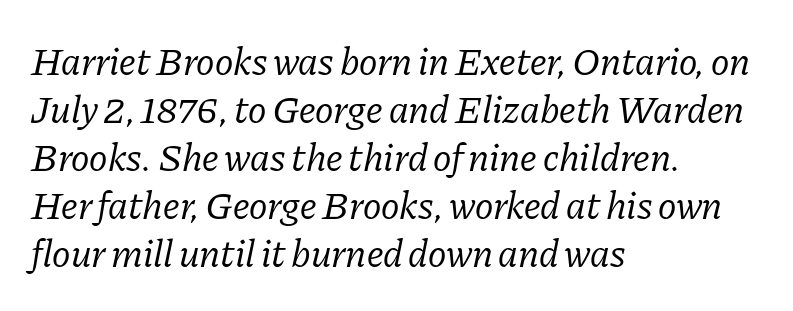
{"serif": "yes", "italic": "yes", "lean": "right", "slant_degrees": 11, "bold": "no", "weight": "regular", "width": "normal", "stroke_contrast": "low", "x_height": "medium", "monospaced": "no", "underline": "no", "align": "left", "line_spacing_ratio": 1.23, "letter_spacing": "normal", "letter_spacing_em": 0.0, "glyph_px": 39}
